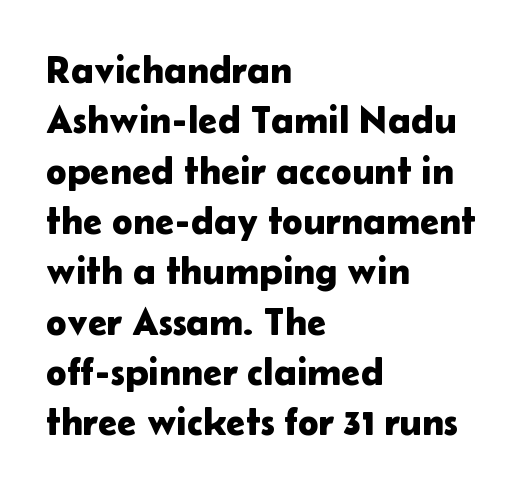
{"serif": "no", "italic": "no", "width": "normal", "stroke_contrast": "low", "x_height": "medium", "monospaced": "no", "underline": "no", "align": "left", "line_spacing": "normal", "line_spacing_ratio": 1.29, "letter_spacing": "normal", "letter_spacing_em": 0.0, "glyph_px": 39}
